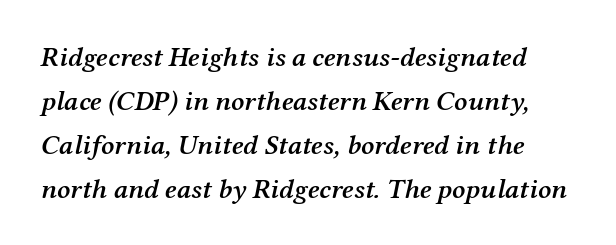
The rendering uses a moderate line-height, typical for paragraphs. Looks like regular typesetting: each glyph gets only the width it needs. Standard letterfit; no display-style spreading of the glyphs. In terms of posture, this sample is oblique. Small tapered or slab feet sit at the stroke ends, so this counts as serif. The typesetting leans somewhat heavy: a semibold.
